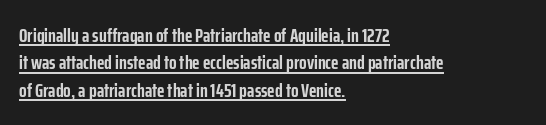
{"italic": "no", "bold": "yes", "underline": "yes", "align": "left", "line_spacing": "normal", "line_spacing_ratio": 1.37, "letter_spacing": "normal", "letter_spacing_em": 0.0, "glyph_px": 20}
